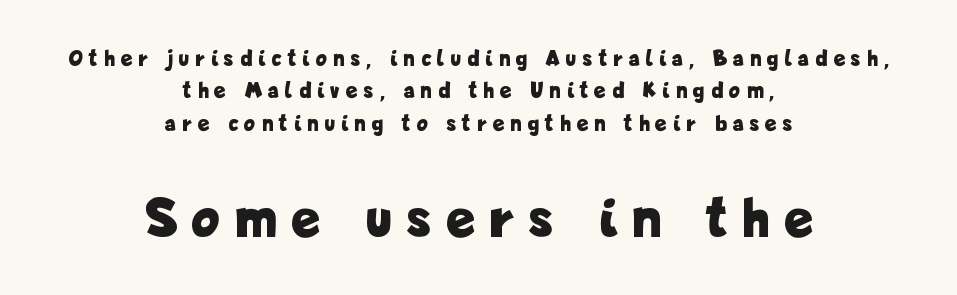
{"serif": "no", "italic": "no", "bold": "yes", "weight": "bold", "width": "condensed", "stroke_contrast": "low", "x_height": "medium", "monospaced": "no", "underline": "no", "align": "center", "line_spacing": "normal", "line_spacing_ratio": 1.41, "letter_spacing": "wide", "letter_spacing_em": 0.3, "larger_block": "second", "size_ratio": 2.48, "glyph_px": 57}
